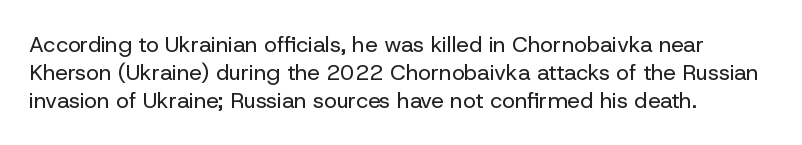
The image shows 22 px text type, upright; set left-aligned, normal line spacing (1.28x), normal letter spacing, not underlined.
